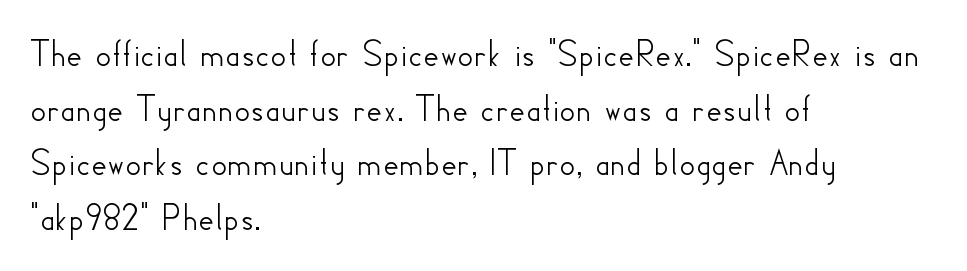
{"serif": "no", "italic": "no", "width": "normal", "stroke_contrast": "low", "x_height": "small", "monospaced": "no", "underline": "no", "align": "left", "line_spacing": "normal", "line_spacing_ratio": 1.4, "letter_spacing": "normal", "letter_spacing_em": 0.0, "glyph_px": 39}
